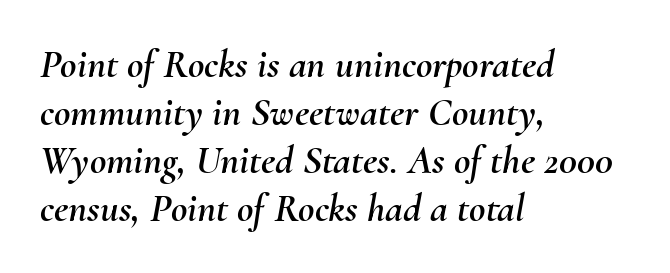
{"italic": "yes", "lean": "right", "slant_degrees": 10, "width": "normal", "stroke_contrast": "medium", "x_height": "small", "monospaced": "no", "underline": "no", "align": "left", "line_spacing_ratio": 1.2, "letter_spacing": "normal", "letter_spacing_em": 0.0, "glyph_px": 40}
